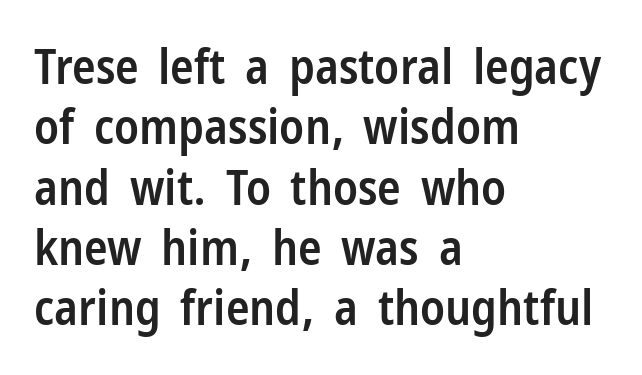
The image shows 49 px semibold, condensed sans-serif type, upright; set left-aligned, line spacing 1.23x, normal letter spacing, not underlined; low stroke contrast and a medium x-height.
